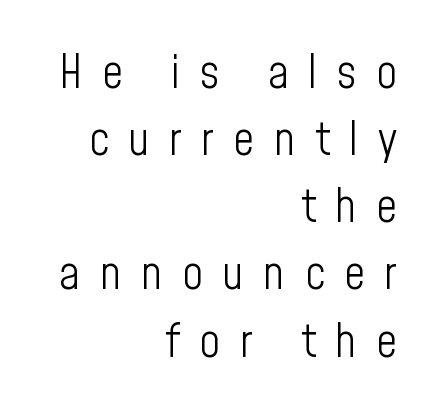
{"serif": "no", "italic": "no", "bold": "no", "weight": "light", "width": "condensed", "stroke_contrast": "low", "x_height": "medium", "monospaced": "no", "underline": "no", "align": "right", "line_spacing": "normal", "line_spacing_ratio": 1.46, "letter_spacing": "wide", "letter_spacing_em": 0.42, "glyph_px": 46}
